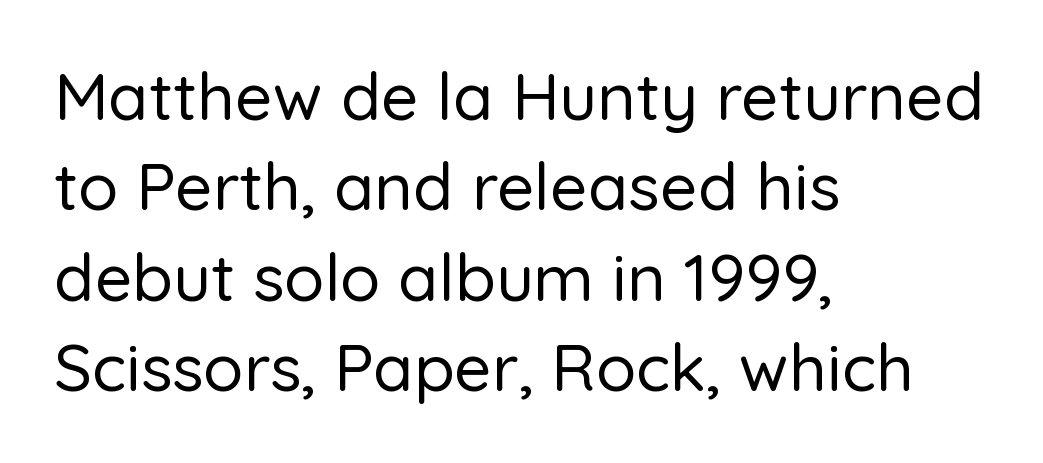
Q: Is the text italic (slanted)? A: No, it is upright.
Q: Is the typeface a serif or a sans-serif typeface? A: Sans-serif.
Q: Is the text underlined? A: No.
Q: How is the paragraph aligned? A: Left-aligned.
Q: Is the spacing between letters normal or unusually wide? A: Normal.
Q: Is the spacing between lines tight, normal or loose? A: Normal.
Q: Width (condensed, normal, or wide)? A: Normal.
Q: Stroke contrast? A: Low.
Q: x-height? A: Medium.
Q: Monospaced? A: No.
